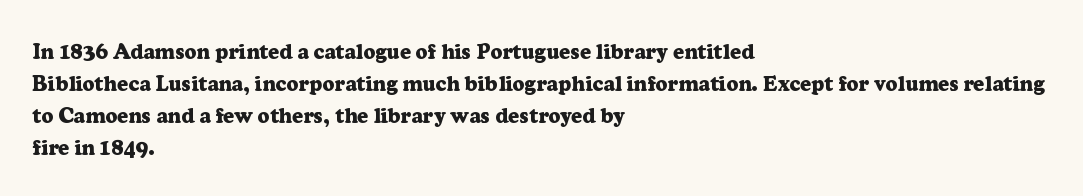
{"italic": "no", "bold": "yes", "underline": "no", "align": "left", "line_spacing": "normal", "line_spacing_ratio": 1.52, "letter_spacing": "normal", "letter_spacing_em": 0.0, "glyph_px": 21}
